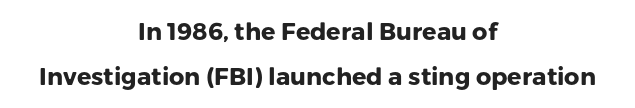
The image shows 24 px bold type, upright; set centered, line spacing 1.86x, normal letter spacing, not underlined.
